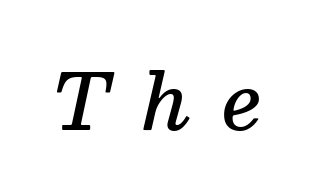
Q: Is the text bold? A: Semi-bold.
Q: Is the text italic (slanted)? A: Yes, it leans right by about 13 degrees.
Q: Is the typeface a serif or a sans-serif typeface? A: Serif.
Q: Is the text underlined? A: No.
Q: Is the spacing between letters normal or unusually wide? A: Unusually wide.
Q: Width (condensed, normal, or wide)? A: Normal.
Q: Stroke contrast? A: Medium.
Q: x-height? A: Medium.
Q: Monospaced? A: No.
